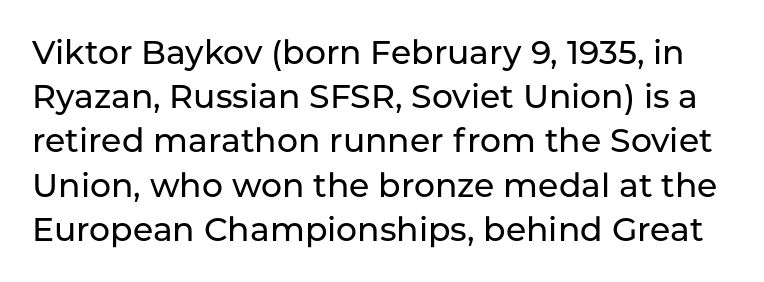
The image shows 33 px sans-serif type, upright; set normal line spacing (1.34x), normal letter spacing, not underlined; low stroke contrast and a medium x-height.
